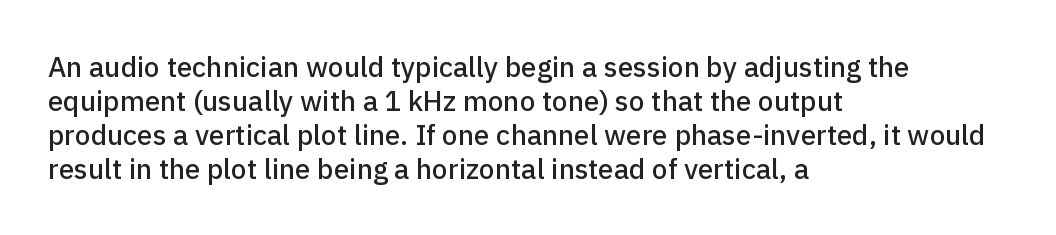
{"serif": "no", "italic": "no", "width": "normal", "stroke_contrast": "low", "x_height": "medium", "monospaced": "no", "underline": "no", "align": "left", "line_spacing_ratio": 1.21, "letter_spacing": "normal", "letter_spacing_em": 0.0, "glyph_px": 28}
